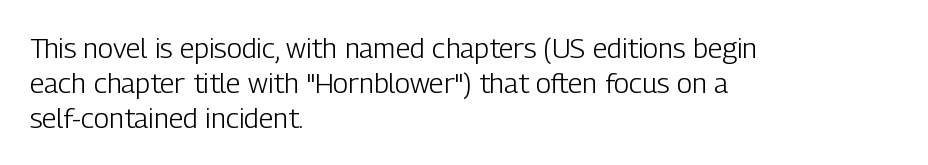
Is this a sans? Yes — the strokes have no serifs. The lines are quadded left. Any mark beneath the type? The region is blank. Weight: not bold — regular or lighter. The rendering uses a moderate line-height, typical for paragraphs.
